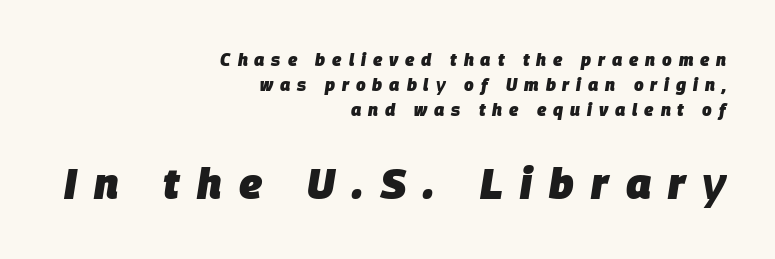
Leading: standard. Typographic density is high because the face is bold. A typesetter would call this proportional, since set widths differ per character. Every character sits at an angle, as italics do. Between one letter and the next there's a generous, obvious gap. These lines stack with their right ends in a neat column.
